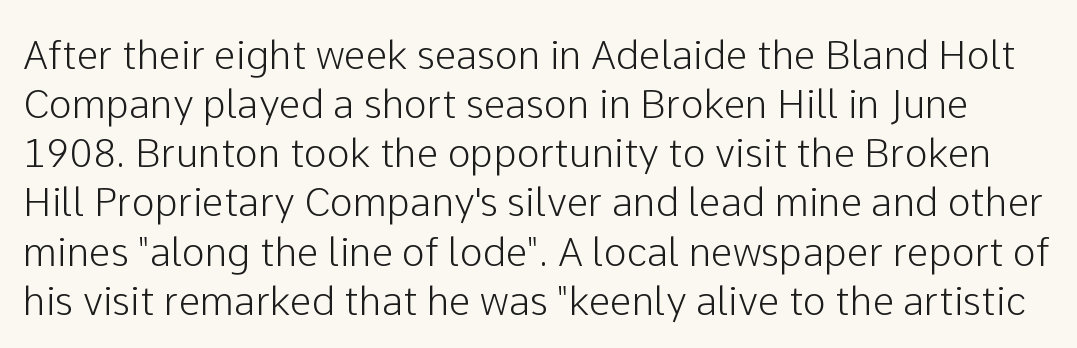
Q: Is the text italic (slanted)? A: No, it is upright.
Q: Is the typeface a serif or a sans-serif typeface? A: Sans-serif.
Q: Is the text underlined? A: No.
Q: Is the spacing between letters normal or unusually wide? A: Normal.
Q: Is the spacing between lines tight, normal or loose? A: Normal.
Q: Width (condensed, normal, or wide)? A: Normal.
Q: Stroke contrast? A: Low.
Q: x-height? A: Medium.
Q: Monospaced? A: No.
